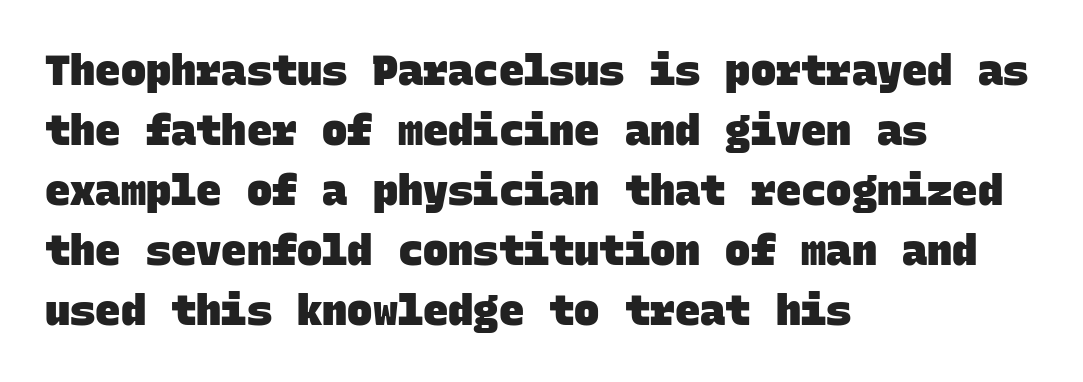
You'd pick this weight for a headline — it's a proper bold. Just letters on the line, the space beneath them empty. Each new line begins a customary step beneath the previous one. Note the uniform advance width — an 'i' takes as much space as an 'm'. The line texture is even and compact thanks to regular tracking. Alignment: flush left.
